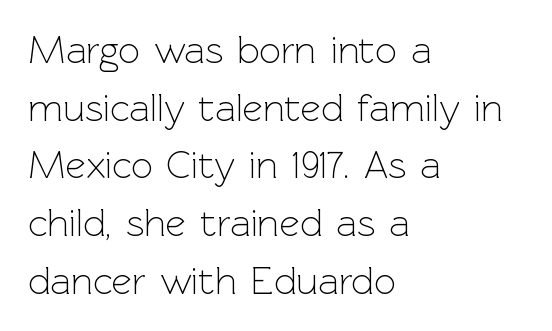
Here the designer chose a conventional face with non-uniform glyph widths. A roman cut, with each character standing at attention. Look at the tracking — it's just the regular setting, nothing added. Unbolded letterforms with no extra heft.
